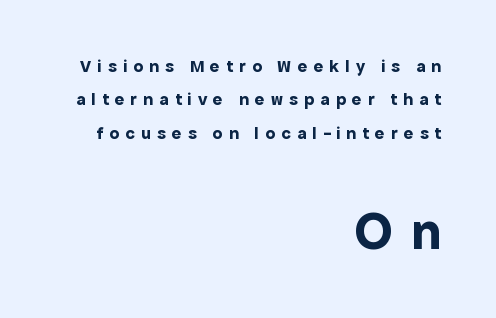
{"serif": "no", "italic": "no", "bold": "yes", "weight": "bold", "width": "normal", "x_height": "medium", "monospaced": "no", "underline": "no", "align": "right", "line_spacing_ratio": 1.86, "letter_spacing": "wide", "letter_spacing_em": 0.34, "larger_block": "second", "size_ratio": 3.0, "glyph_px": 54}
